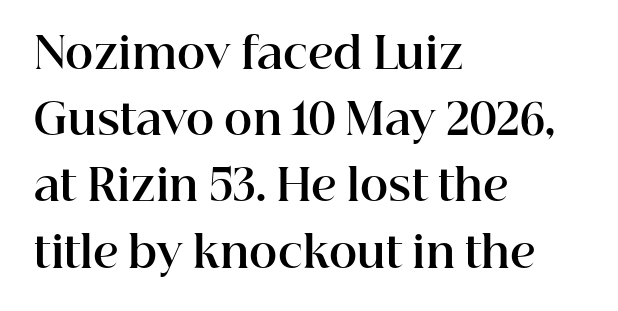
Q: Is the text bold? A: Yes.
Q: Is the text italic (slanted)? A: No, it is upright.
Q: Is the typeface a serif or a sans-serif typeface? A: Serif.
Q: Is the text underlined? A: No.
Q: How is the paragraph aligned? A: Left-aligned.
Q: Is the spacing between letters normal or unusually wide? A: Normal.
Q: Is the spacing between lines tight, normal or loose? A: Normal.
Q: Width (condensed, normal, or wide)? A: Normal.
Q: Stroke contrast? A: High.
Q: x-height? A: Medium.
Q: Monospaced? A: No.
